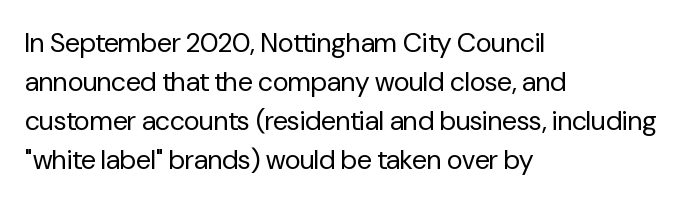
Q: Is the text bold? A: No.
Q: Is the text italic (slanted)? A: No, it is upright.
Q: Is the text underlined? A: No.
Q: How is the paragraph aligned? A: Left-aligned.
Q: Is the spacing between letters normal or unusually wide? A: Normal.
Q: Is the spacing between lines tight, normal or loose? A: Normal.
